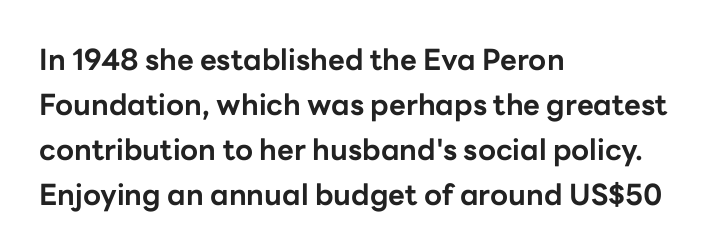
The image shows 29 px bold sans-serif type, upright; set left-aligned, normal line spacing (1.55x), normal letter spacing, not underlined; low stroke contrast and a medium x-height.
